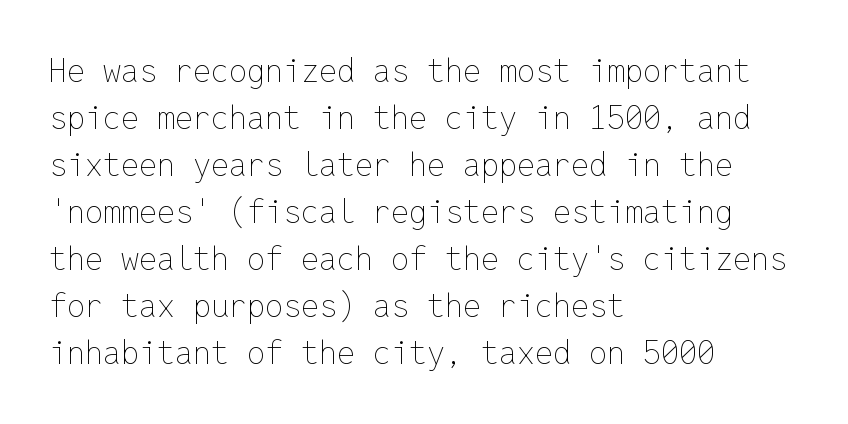
Q: Is the text bold? A: No.
Q: Is the text italic (slanted)? A: No, it is upright.
Q: Is the text underlined? A: No.
Q: How is the paragraph aligned? A: Left-aligned.
Q: Is the spacing between letters normal or unusually wide? A: Normal.
Q: Is the spacing between lines tight, normal or loose? A: Normal.
Q: Width (condensed, normal, or wide)? A: Normal.
Q: Stroke contrast? A: Low.
Q: x-height? A: Medium.
Q: Monospaced? A: Yes.
